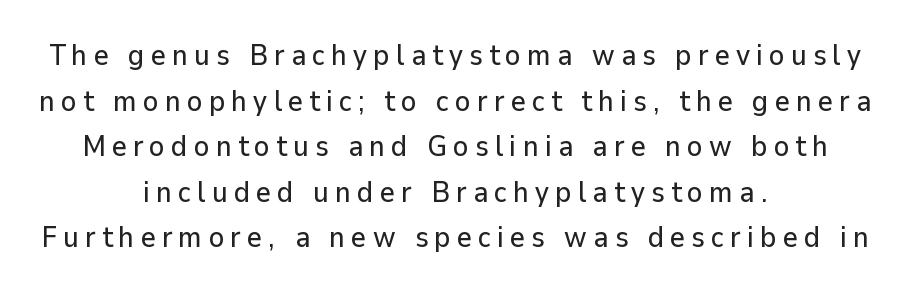
Q: Is the text italic (slanted)? A: No, it is upright.
Q: Is the typeface a serif or a sans-serif typeface? A: Sans-serif.
Q: Is the text underlined? A: No.
Q: How is the paragraph aligned? A: Centered.
Q: Is the spacing between letters normal or unusually wide? A: Unusually wide.
Q: Is the spacing between lines tight, normal or loose? A: Normal.
Q: Width (condensed, normal, or wide)? A: Normal.
Q: Stroke contrast? A: Low.
Q: x-height? A: Medium.
Q: Monospaced? A: No.
